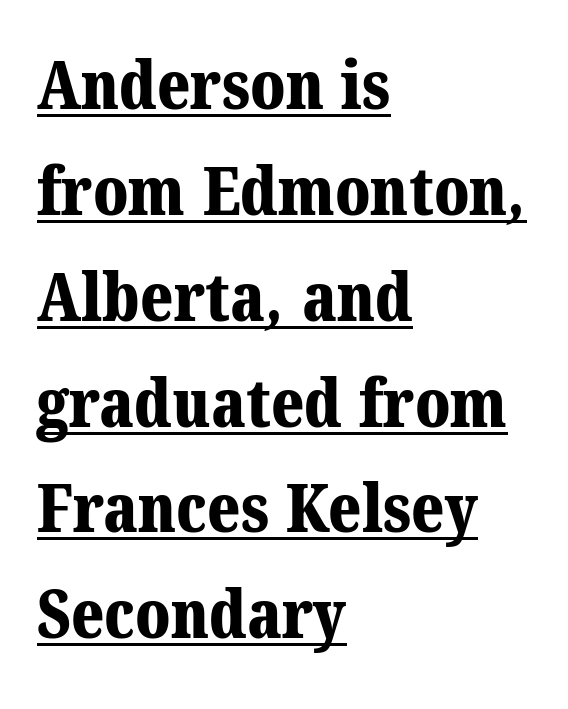
Q: Is the text bold? A: Yes.
Q: Is the typeface a serif or a sans-serif typeface? A: Serif.
Q: Is the text underlined? A: Yes.
Q: How is the paragraph aligned? A: Left-aligned.
Q: Is the spacing between letters normal or unusually wide? A: Normal.
Q: Is the spacing between lines tight, normal or loose? A: Normal.
Q: Width (condensed, normal, or wide)? A: Normal.
Q: Stroke contrast? A: Medium.
Q: x-height? A: Medium.
Q: Monospaced? A: No.
